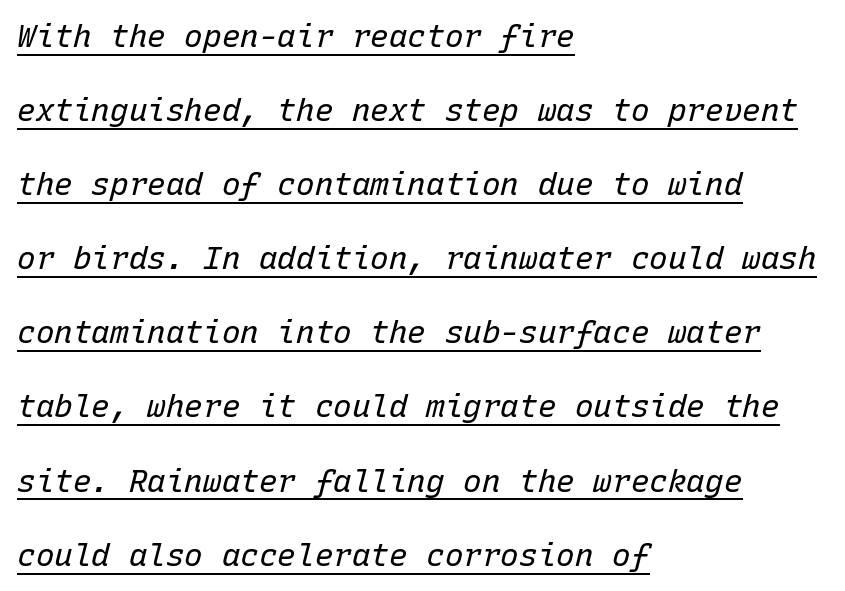
The image shows 31 px regular-weight type, italic (leaning right), monospaced; set left-aligned, loose line spacing (2.39x), normal letter spacing, underlined; low stroke contrast and a medium x-height.
